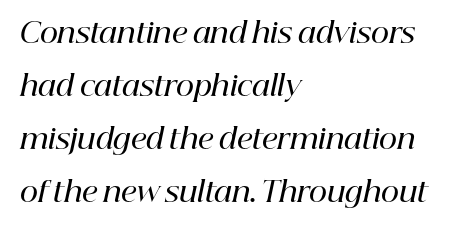
Q: Is the text bold? A: Semi-bold.
Q: Is the text italic (slanted)? A: Yes, it leans right by about 12 degrees.
Q: Is the typeface a serif or a sans-serif typeface? A: Serif.
Q: Is the text underlined? A: No.
Q: How is the paragraph aligned? A: Left-aligned.
Q: Is the spacing between letters normal or unusually wide? A: Normal.
Q: Width (condensed, normal, or wide)? A: Normal.
Q: Stroke contrast? A: High.
Q: x-height? A: Medium.
Q: Monospaced? A: No.
